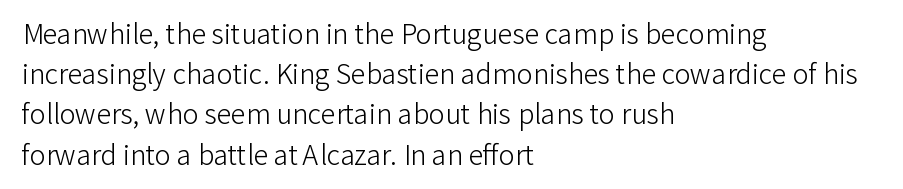
{"italic": "no", "bold": "no", "underline": "no", "align": "left", "line_spacing": "normal", "line_spacing_ratio": 1.49, "letter_spacing": "normal", "letter_spacing_em": 0.0, "glyph_px": 27}
